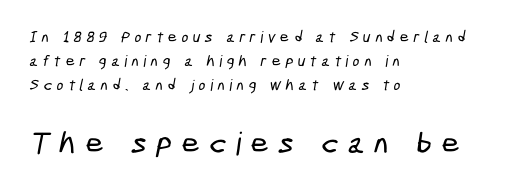
{"serif": "no", "width": "condensed", "stroke_contrast": "low", "x_height": "medium", "monospaced": "no", "underline": "no", "align": "left", "line_spacing": "normal", "line_spacing_ratio": 1.51, "letter_spacing": "wide", "letter_spacing_em": 0.29, "larger_block": "second", "size_ratio": 2.0, "glyph_px": 32}
